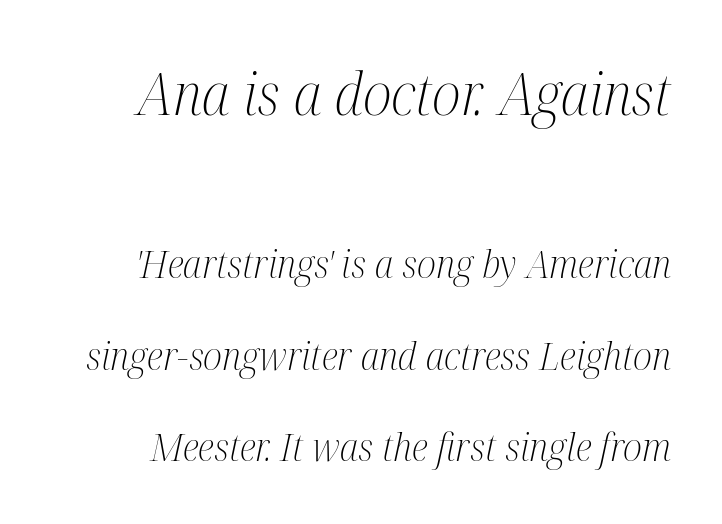
{"serif": "yes", "italic": "yes", "lean": "right", "slant_degrees": 12, "bold": "no", "weight": "light", "width": "condensed", "stroke_contrast": "medium", "x_height": "medium", "monospaced": "no", "underline": "no", "line_spacing": "loose", "line_spacing_ratio": 2.34, "letter_spacing": "normal", "letter_spacing_em": 0.0, "larger_block": "first", "size_ratio": 1.51, "glyph_px": 59}
